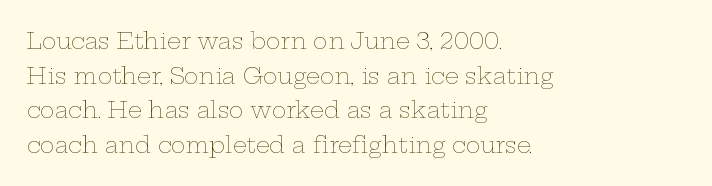
Which margin do the lines hug? The left one — the right edge is uneven. This is roman type, the default non-slanted kind. Summary of vertical rhythm: regular, with standard interline spacing. These glyphs show unthickened strokes, regular width or finer. The rendering keeps characters at their native spacing. The gap between lines stays unmarked.
